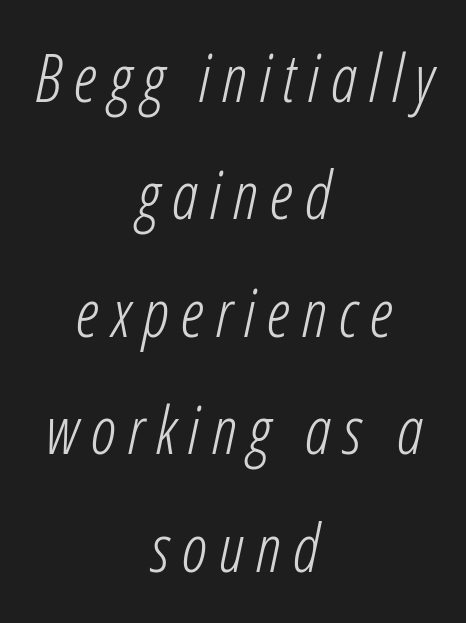
Q: Is the text bold? A: No.
Q: Is the text italic (slanted)? A: Yes, it leans right by about 12 degrees.
Q: Is the text underlined? A: No.
Q: How is the paragraph aligned? A: Centered.
Q: Width (condensed, normal, or wide)? A: Condensed.
Q: Stroke contrast? A: Low.
Q: x-height? A: Medium.
Q: Monospaced? A: No.
